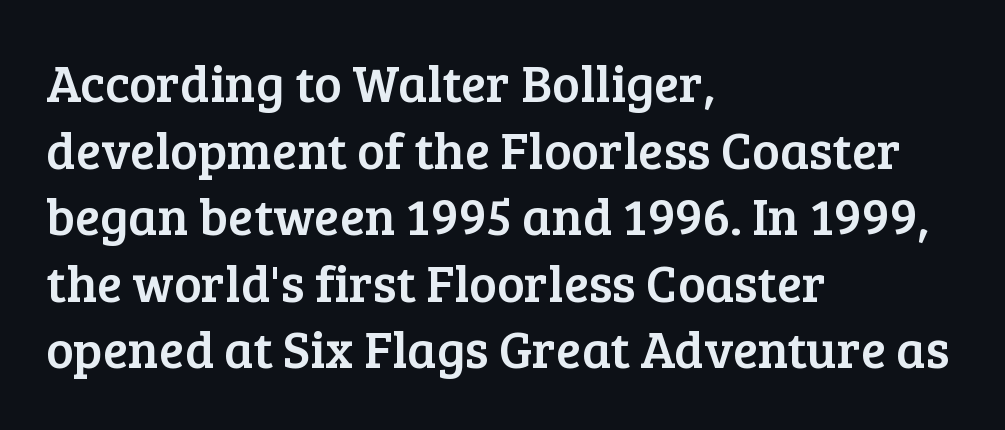
The image shows 52 px serif type, upright; set left-aligned, normal line spacing (1.28x), normal letter spacing, not underlined; low stroke contrast and a medium x-height.
